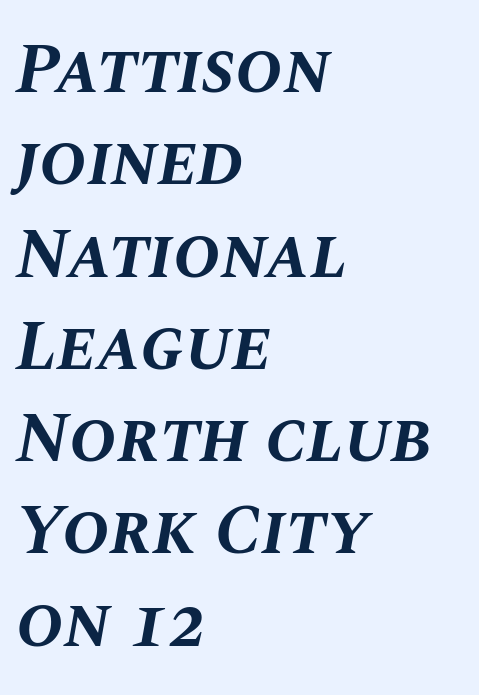
The image shows 71 px bold type, italic (leaning right); set left-aligned, normal line spacing (1.3x), normal letter spacing, not underlined; medium stroke contrast and a large x-height.
